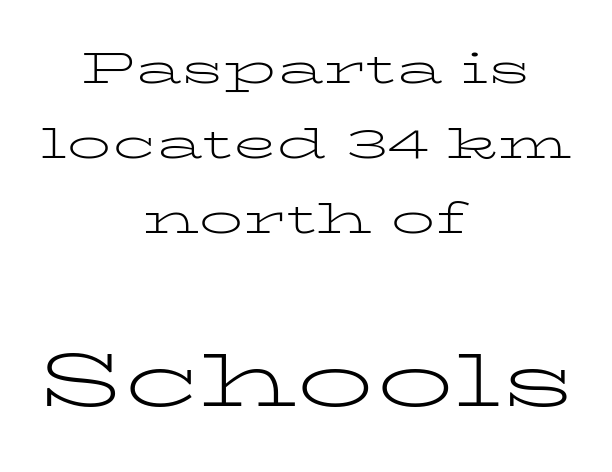
Q: Is the text bold? A: No.
Q: Is the text italic (slanted)? A: No, it is upright.
Q: Is the typeface a serif or a sans-serif typeface? A: Serif.
Q: Is the text underlined? A: No.
Q: How is the paragraph aligned? A: Centered.
Q: Is the spacing between letters normal or unusually wide? A: Normal.
Q: Is the spacing between lines tight, normal or loose? A: Normal.
Q: Which block of text is set in a larger size, the first (top) or the second (bottom)? A: The second (bottom) one.
Q: Width (condensed, normal, or wide)? A: Wide.
Q: Stroke contrast? A: Low.
Q: x-height? A: Medium.
Q: Monospaced? A: No.
